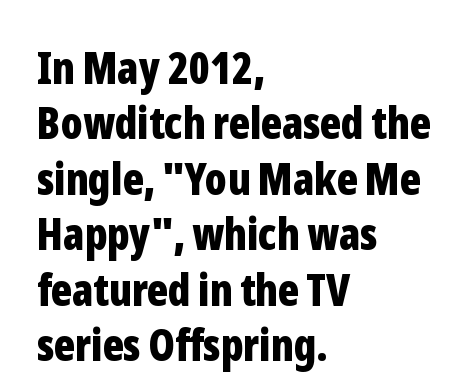
The ragged edge is on the right, which tells us the setting is flush left. Posture: straight, roman, zero tilt. The rendering uses a moderate line-height, typical for paragraphs. Anything drawn beneath the words? Only blank space. Type style note: lacks serifs.
